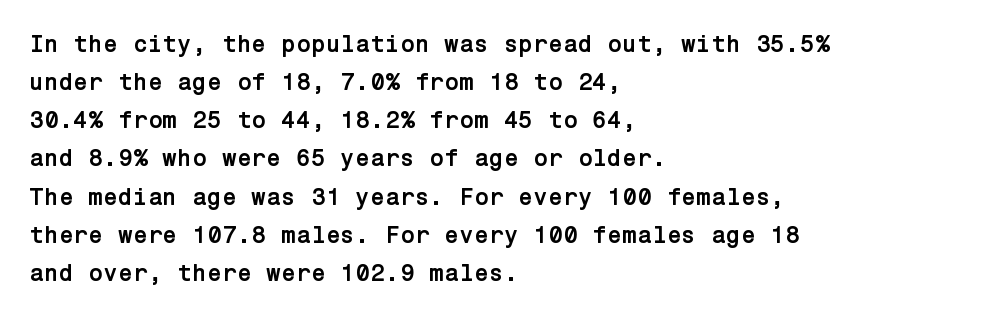
The image shows 24 px bold type, upright; set left-aligned, normal line spacing (1.59x), normal letter spacing, not underlined.
